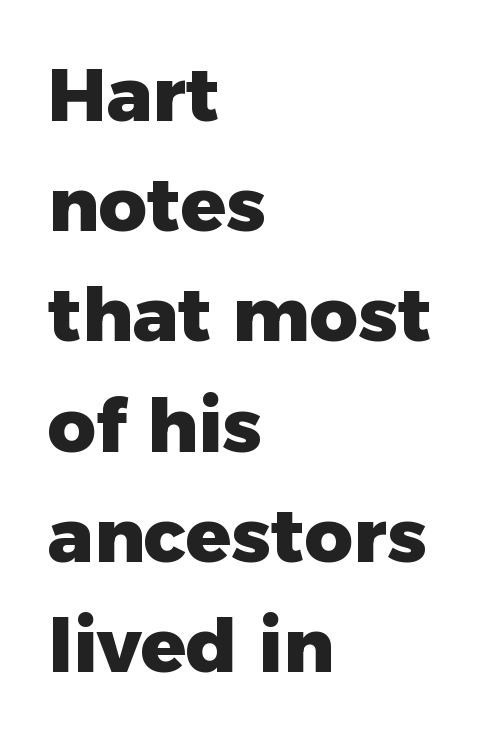
Baseline-to-baseline distance is the conventional proportion of letter height. The passage shown is typed in a proportional face where columns would drift. Is the type bold? Yes — the strokes are clearly thick and heavy. Leftover space on each line is placed entirely after the last word. Font category for this specimen: sans-serif. Students, note that the glyphs here touch the page at normal intervals.
